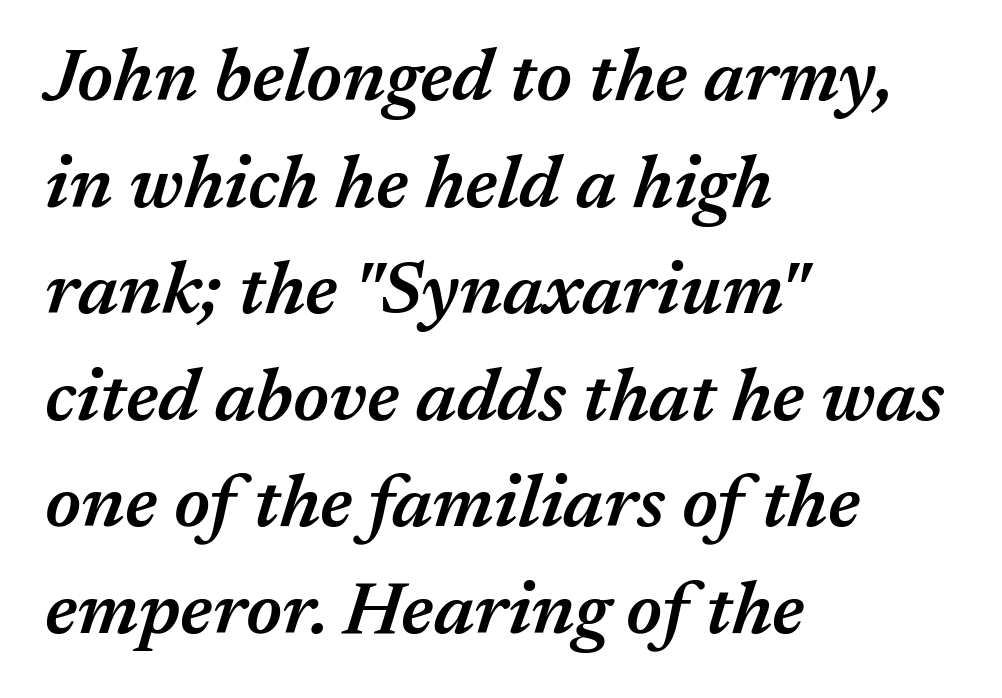
{"italic": "yes", "lean": "right", "slant_degrees": 17, "bold": "semi", "weight": "semibold", "width": "normal", "stroke_contrast": "medium", "x_height": "medium", "monospaced": "no", "underline": "no", "align": "left", "line_spacing": "normal", "line_spacing_ratio": 1.44, "letter_spacing": "normal", "letter_spacing_em": 0.0, "glyph_px": 74}
